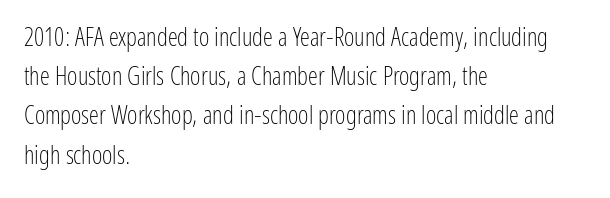
Is this a heavy cut? Hardly; it is regular or lighter. In CSS terms this would be text-align: left. Words appear dense and cohesive because spacing is normal. The gap between lines stays unmarked. Reading down the column, the eye jumps a familiar distance to each next line. This is roman type, the default non-slanted kind.
